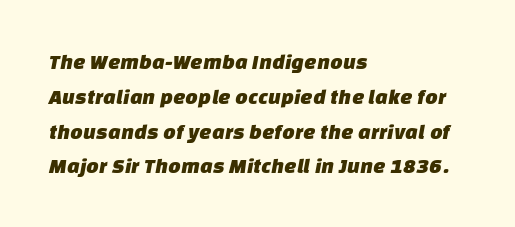
Q: Is the text underlined? A: No.
Q: How is the paragraph aligned? A: Left-aligned.
Q: Is the spacing between letters normal or unusually wide? A: Normal.
Q: Is the spacing between lines tight, normal or loose? A: Normal.
